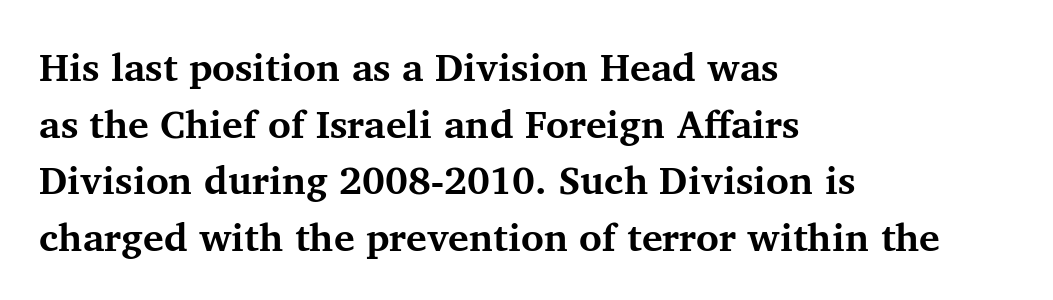
The image shows 39 px bold serif type, upright; set left-aligned, normal line spacing (1.45x), normal letter spacing, not underlined; medium stroke contrast and a medium x-height.
